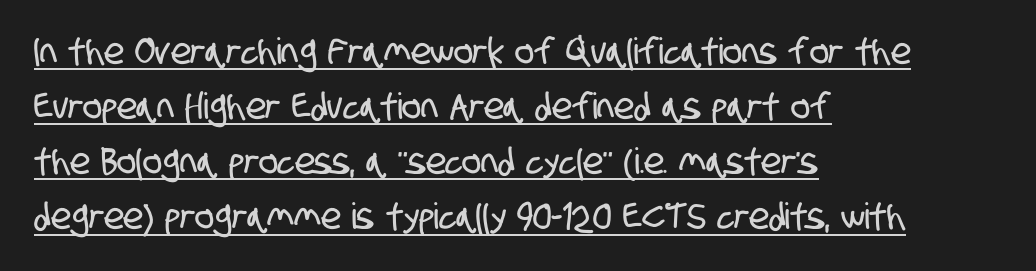
Q: Is the typeface a serif or a sans-serif typeface? A: Sans-serif.
Q: Is the text underlined? A: Yes.
Q: How is the paragraph aligned? A: Left-aligned.
Q: Is the spacing between letters normal or unusually wide? A: Normal.
Q: Is the spacing between lines tight, normal or loose? A: Normal.
Q: Width (condensed, normal, or wide)? A: Condensed.
Q: Stroke contrast? A: Low.
Q: x-height? A: Large.
Q: Monospaced? A: No.
